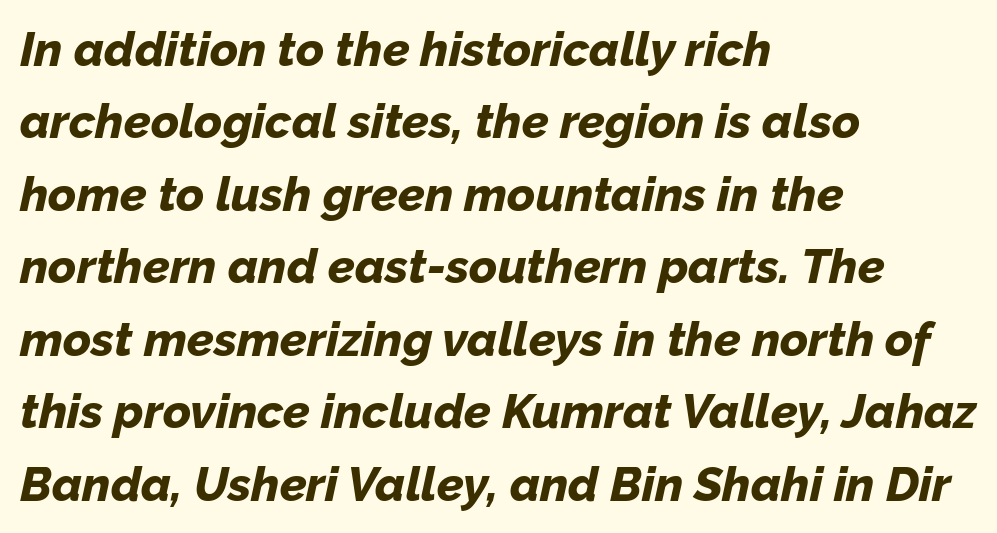
Is there much room between lines? A standard amount, neither cramped nor airy. In terms of letterspacing, this is plain default setting. These lines were composed using italics. The rendering uses natural spacing where letterforms have individual widths. Quick note: underline off. Reading down the block, your eye returns to a fixed left position each line.
